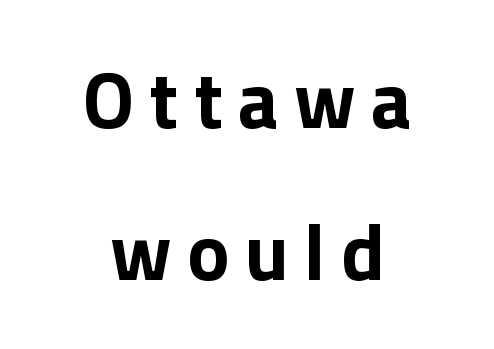
{"serif": "no", "italic": "no", "bold": "yes", "weight": "bold", "width": "normal", "stroke_contrast": "low", "x_height": "medium", "monospaced": "no", "underline": "no", "align": "center", "line_spacing": "loose", "line_spacing_ratio": 1.9, "glyph_px": 80}
